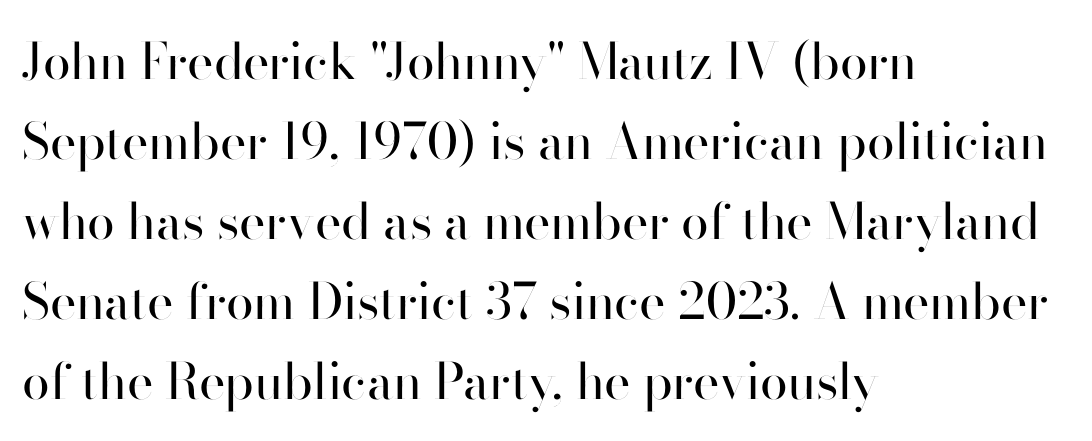
Q: Is the text bold? A: No.
Q: Is the text italic (slanted)? A: No, it is upright.
Q: Is the typeface a serif or a sans-serif typeface? A: Sans-serif.
Q: Is the text underlined? A: No.
Q: How is the paragraph aligned? A: Left-aligned.
Q: Is the spacing between letters normal or unusually wide? A: Normal.
Q: Is the spacing between lines tight, normal or loose? A: Normal.
Q: Width (condensed, normal, or wide)? A: Normal.
Q: Stroke contrast? A: High.
Q: x-height? A: Small.
Q: Monospaced? A: No.
